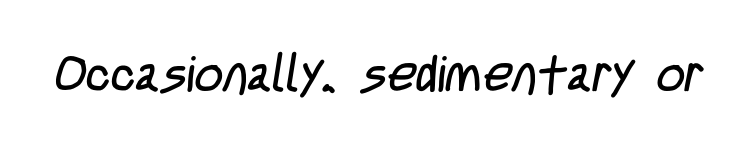
The image shows 50 px regular-weight, condensed sans-serif type; set normal letter spacing, not underlined; low stroke contrast and a large x-height.
